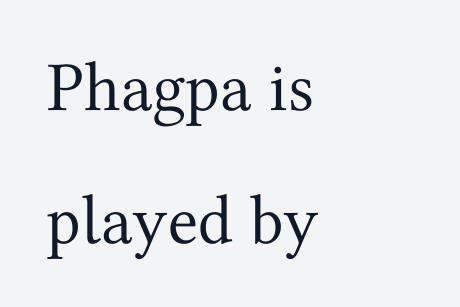
{"serif": "yes", "italic": "no", "bold": "no", "weight": "regular", "width": "normal", "stroke_contrast": "medium", "x_height": "medium", "monospaced": "no", "underline": "no", "align": "left", "line_spacing": "loose", "line_spacing_ratio": 1.9, "letter_spacing": "normal", "letter_spacing_em": 0.0, "glyph_px": 70}
